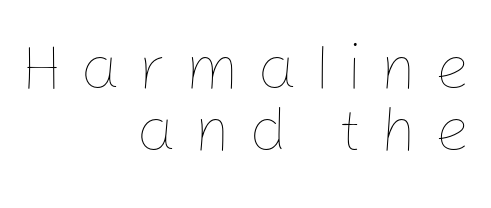
Q: Is the text bold? A: No.
Q: Is the text italic (slanted)? A: No, it is upright.
Q: Is the text underlined? A: No.
Q: How is the paragraph aligned? A: Right-aligned.
Q: Is the spacing between letters normal or unusually wide? A: Unusually wide.
Q: Is the spacing between lines tight, normal or loose? A: Tight.
Q: Width (condensed, normal, or wide)? A: Normal.
Q: Stroke contrast? A: Low.
Q: x-height? A: Medium.
Q: Monospaced? A: No.
